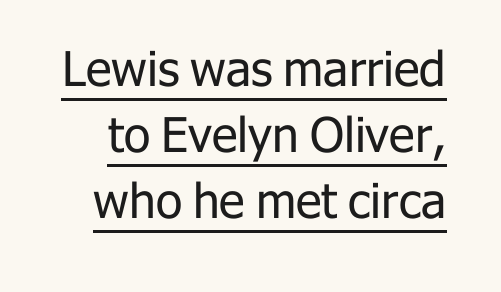
Q: Is the text bold? A: No.
Q: Is the text italic (slanted)? A: No, it is upright.
Q: Is the typeface a serif or a sans-serif typeface? A: Sans-serif.
Q: Is the text underlined? A: Yes.
Q: Is the spacing between letters normal or unusually wide? A: Normal.
Q: Is the spacing between lines tight, normal or loose? A: Normal.
Q: Width (condensed, normal, or wide)? A: Normal.
Q: Stroke contrast? A: Low.
Q: x-height? A: Medium.
Q: Monospaced? A: No.
